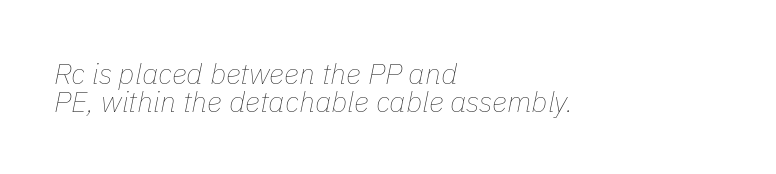
{"italic": "yes", "lean": "right", "slant_degrees": 11, "bold": "no", "weight": "thin", "width": "normal", "stroke_contrast": "low", "x_height": "medium", "monospaced": "no", "underline": "no", "align": "left", "line_spacing": "tight", "line_spacing_ratio": 0.96, "letter_spacing": "normal", "letter_spacing_em": 0.0, "glyph_px": 29}
